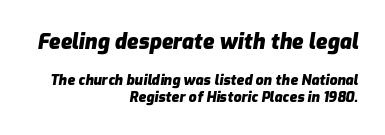
Q: Is the text bold? A: Yes.
Q: Is the text italic (slanted)? A: Yes, it leans right by about 9 degrees.
Q: Is the text underlined? A: No.
Q: How is the paragraph aligned? A: Right-aligned.
Q: Is the spacing between letters normal or unusually wide? A: Normal.
Q: Which block of text is set in a larger size, the first (top) or the second (bottom)? A: The first (top) one.
